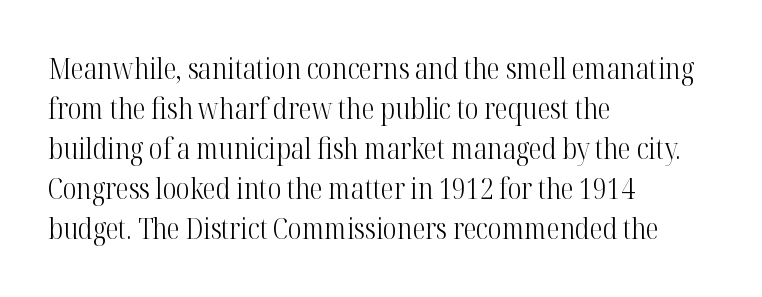
The horizontal fit of the characters is conventional and even. The glyphs are unaccompanied by any horizontal stroke below them. You can tell it's not italic because the verticals are truly vertical. Short and long lines alike share a common starting point at left.
